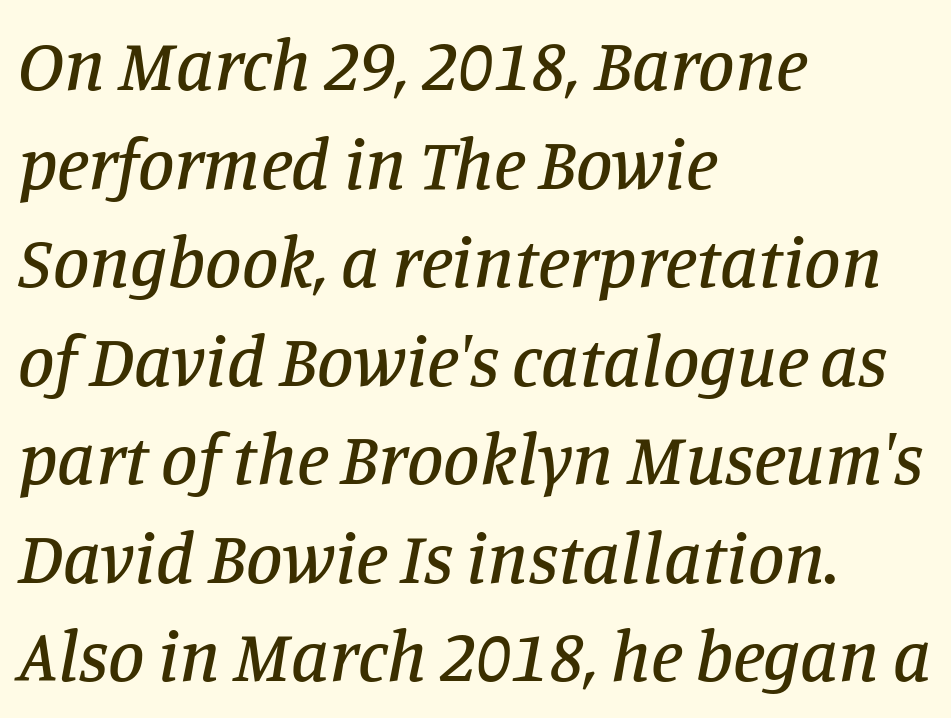
Designer's note — italics engaged. The baseline area is clear. The lines in this sample share a left origin and differ only in where they stop. Old-style or modern, the face here clearly has serifs. Regarding leading, the lines here are spaced in the standard way. This sample has the flowing, uneven cadence of proportional lettering.
